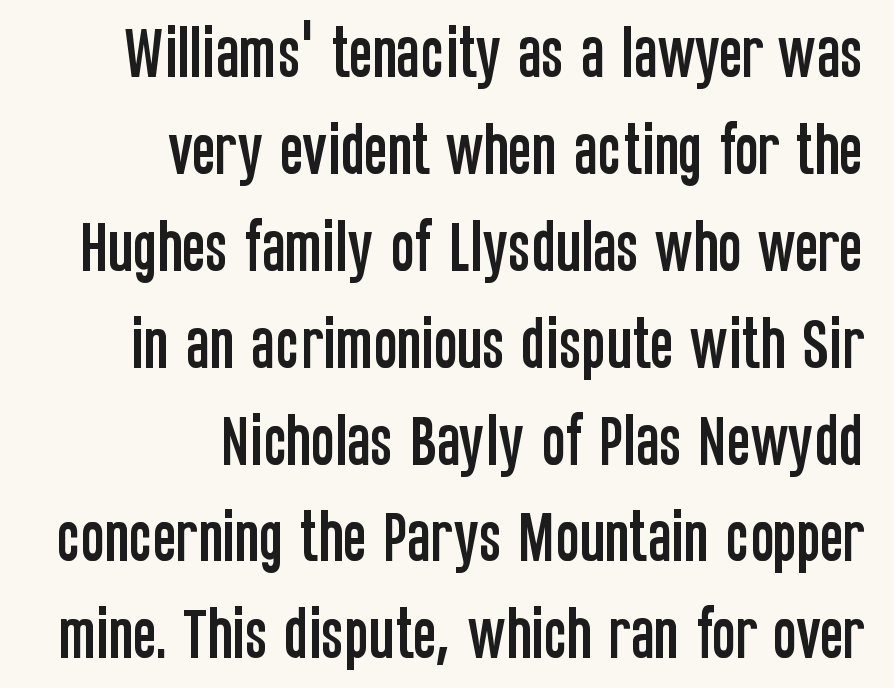
Q: Is the text italic (slanted)? A: No, it is upright.
Q: Is the typeface a serif or a sans-serif typeface? A: Sans-serif.
Q: Is the text underlined? A: No.
Q: How is the paragraph aligned? A: Right-aligned.
Q: Is the spacing between letters normal or unusually wide? A: Normal.
Q: Width (condensed, normal, or wide)? A: Condensed.
Q: Stroke contrast? A: Low.
Q: x-height? A: Large.
Q: Monospaced? A: No.
